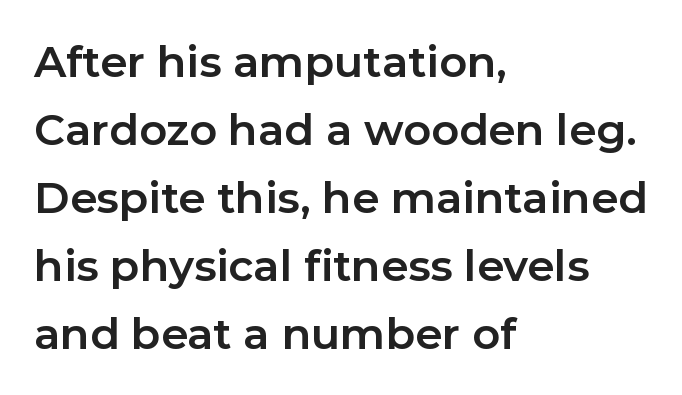
Q: Is the text bold? A: Yes.
Q: Is the text italic (slanted)? A: No, it is upright.
Q: Is the typeface a serif or a sans-serif typeface? A: Sans-serif.
Q: Is the text underlined? A: No.
Q: How is the paragraph aligned? A: Left-aligned.
Q: Is the spacing between letters normal or unusually wide? A: Normal.
Q: Is the spacing between lines tight, normal or loose? A: Normal.
Q: Width (condensed, normal, or wide)? A: Normal.
Q: Stroke contrast? A: Low.
Q: x-height? A: Medium.
Q: Monospaced? A: No.
